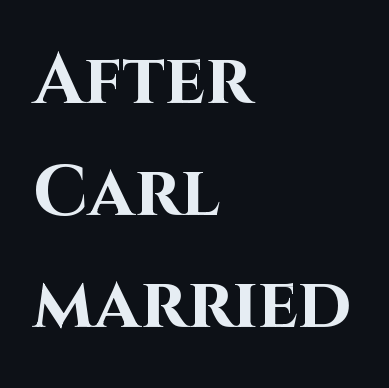
The image shows 71 px bold sans-serif type, upright; set left-aligned, normal line spacing (1.58x), normal letter spacing, not underlined; high stroke contrast and a large x-height.
